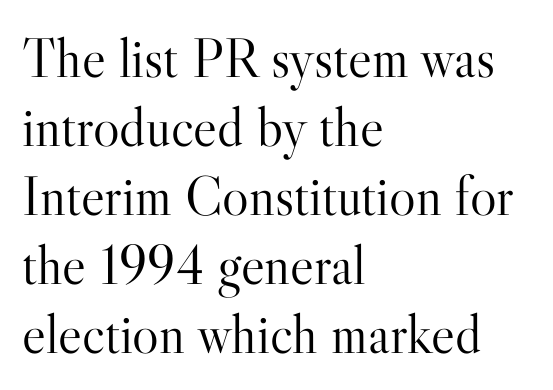
The passage shown is typeset with a serif family. Tall strokes in this sample are plumb rather than angled. This reads as an unemphasized weight, regular at the heaviest. In terms of letterspacing, this is plain default setting.
